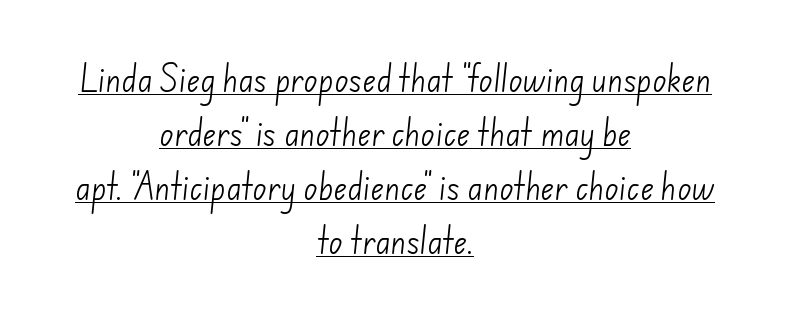
Q: Is the text bold? A: No.
Q: Is the typeface a serif or a sans-serif typeface? A: Sans-serif.
Q: Is the text underlined? A: Yes.
Q: How is the paragraph aligned? A: Centered.
Q: Is the spacing between letters normal or unusually wide? A: Normal.
Q: Width (condensed, normal, or wide)? A: Normal.
Q: Stroke contrast? A: Low.
Q: x-height? A: Small.
Q: Monospaced? A: No.
